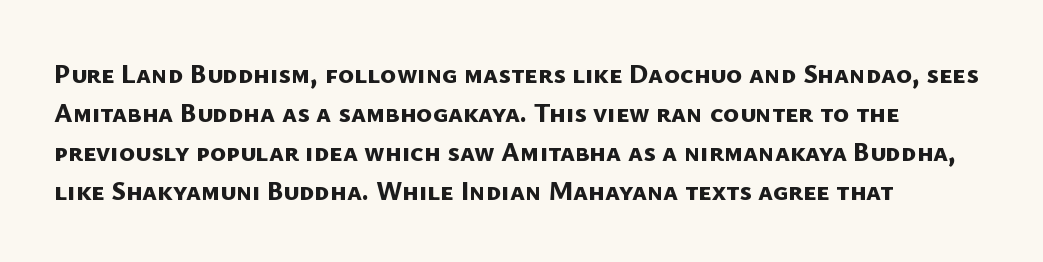
{"bold": "yes", "underline": "no", "align": "left", "line_spacing": "normal", "line_spacing_ratio": 1.44, "letter_spacing": "normal", "letter_spacing_em": 0.0, "glyph_px": 27}
